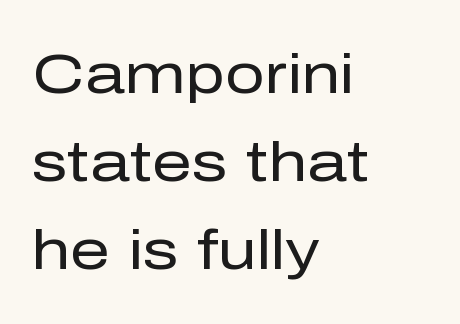
The image shows 56 px regular-weight sans-serif type, upright; set left-aligned, normal line spacing (1.57x), normal letter spacing, not underlined; low stroke contrast and a medium x-height.
